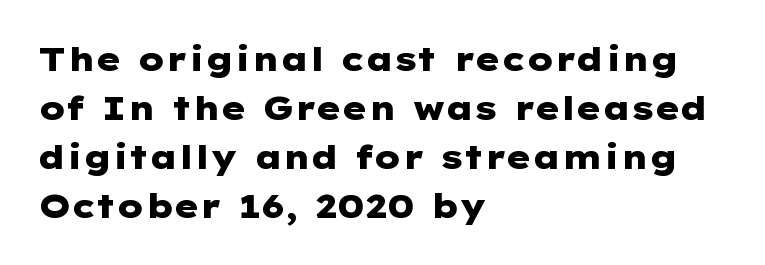
Q: Is the text bold? A: Yes.
Q: Is the text italic (slanted)? A: No, it is upright.
Q: Is the typeface a serif or a sans-serif typeface? A: Sans-serif.
Q: Is the text underlined? A: No.
Q: How is the paragraph aligned? A: Left-aligned.
Q: Is the spacing between letters normal or unusually wide? A: Normal.
Q: Is the spacing between lines tight, normal or loose? A: Normal.
Q: Width (condensed, normal, or wide)? A: Wide.
Q: Stroke contrast? A: Low.
Q: x-height? A: Medium.
